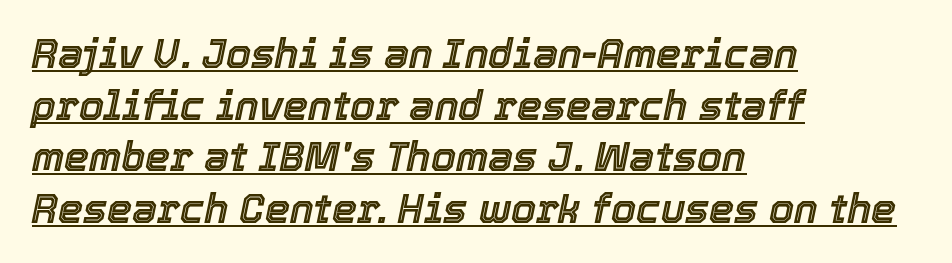
The image shows 40 px text type, italic (leaning right); set left-aligned, normal line spacing (1.29x), normal letter spacing, underlined; a medium x-height.
